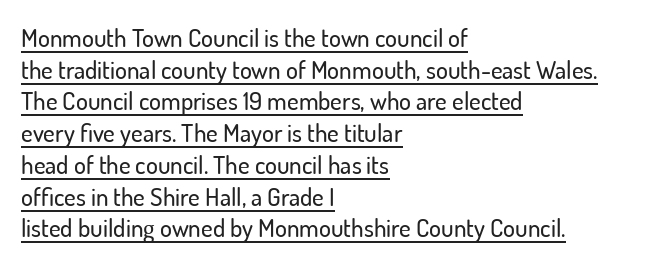
Q: Is the text italic (slanted)? A: No, it is upright.
Q: Is the text underlined? A: Yes.
Q: How is the paragraph aligned? A: Left-aligned.
Q: Is the spacing between letters normal or unusually wide? A: Normal.
Q: Is the spacing between lines tight, normal or loose? A: Normal.
